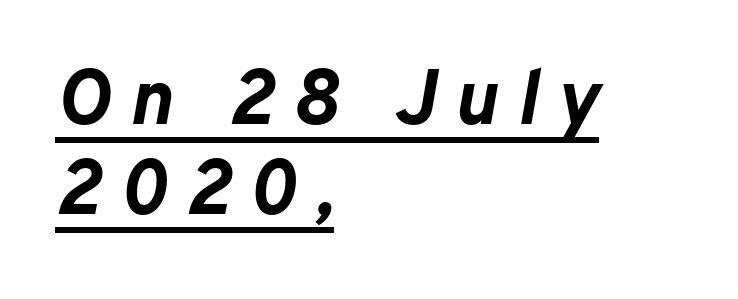
This sample has the flowing, uneven cadence of proportional lettering. The sample has been set heavy, in full bold. Whoever set this chose condensed vertical rhythm over breathing room. Observe the lean: these are italic letterforms. Somebody hit Ctrl+U on this one — the words are underlined. The type is letterspaced generously, with wide tracking.
